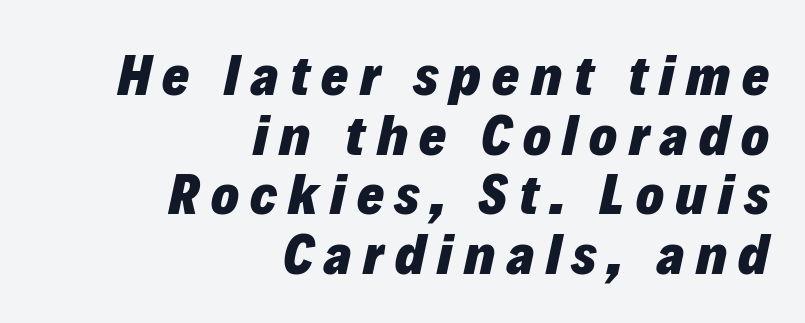
Q: Is the text bold? A: Yes.
Q: Is the text italic (slanted)? A: Yes, it leans right by about 12 degrees.
Q: Is the text underlined? A: No.
Q: How is the paragraph aligned? A: Right-aligned.
Q: Is the spacing between letters normal or unusually wide? A: Unusually wide.
Q: Is the spacing between lines tight, normal or loose? A: Tight.
Q: Width (condensed, normal, or wide)? A: Normal.
Q: Stroke contrast? A: Low.
Q: x-height? A: Medium.
Q: Monospaced? A: No.
